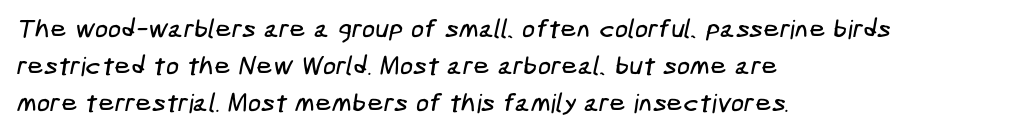
{"underline": "no", "align": "left", "line_spacing": "normal", "line_spacing_ratio": 1.43, "letter_spacing": "normal", "letter_spacing_em": 0.0, "glyph_px": 26}
